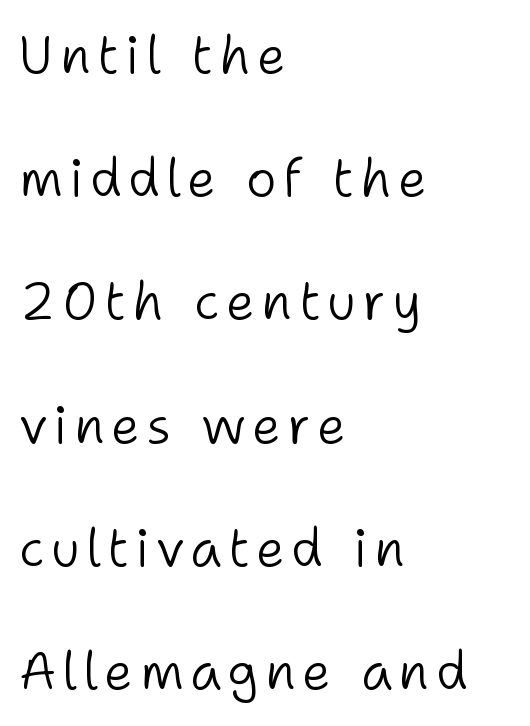
Italic? Not at all — the glyphs are vertical. Type without underlining. Note the varied advance widths — an 'i' is clearly narrower than an 'm'. On a weight scale, this lands at 450 or below. Horizontal bands of white between lines are thick stripes.
